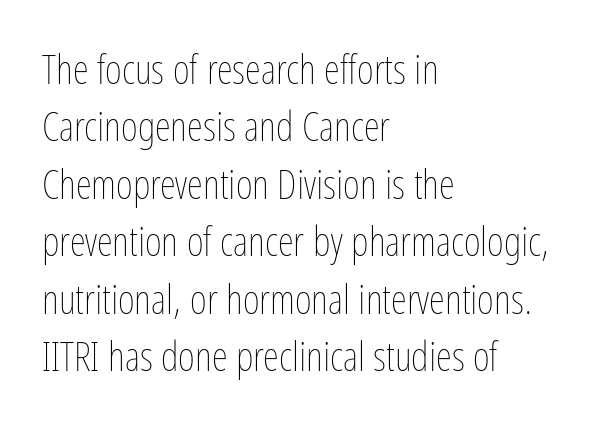
The image shows 41 px thin, condensed type, upright; set left-aligned, normal line spacing (1.4x), normal letter spacing, not underlined; low stroke contrast and a medium x-height.
